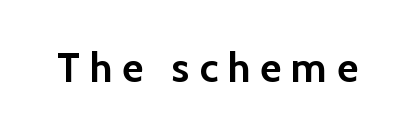
The image shows 41 px semibold sans-serif type, upright; set unusually wide letter spacing (+0.24 em), not underlined; low stroke contrast and a medium x-height.
